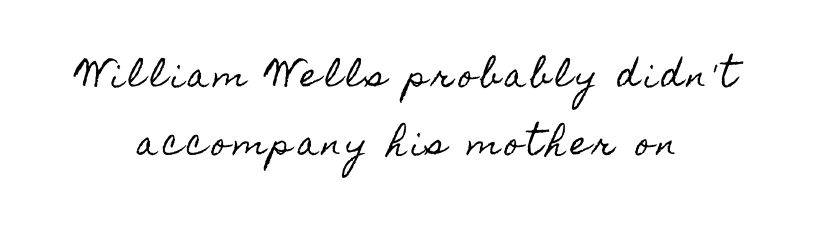
{"width": "condensed", "x_height": "small", "monospaced": "no", "underline": "no", "align": "center", "line_spacing": "loose", "line_spacing_ratio": 2.14, "glyph_px": 32}
